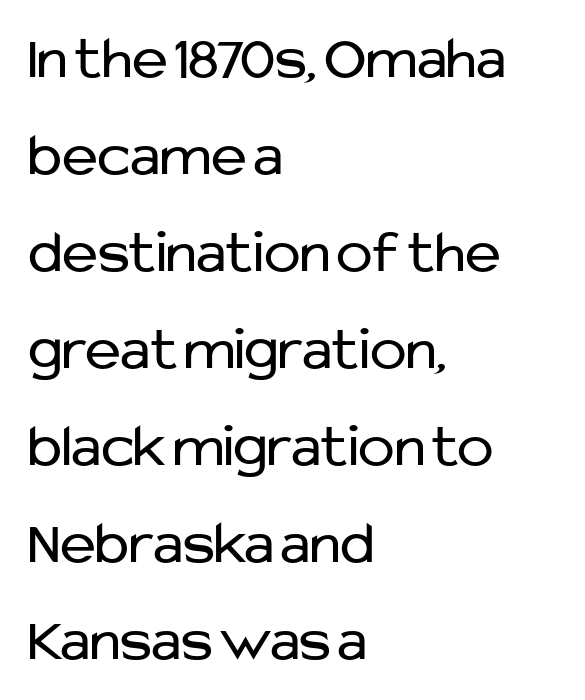
{"serif": "no", "italic": "no", "bold": "no", "weight": "regular", "width": "normal", "stroke_contrast": "low", "x_height": "medium", "monospaced": "no", "underline": "no", "align": "left", "line_spacing": "normal", "line_spacing_ratio": 1.59, "letter_spacing": "normal", "letter_spacing_em": 0.0, "glyph_px": 61}
